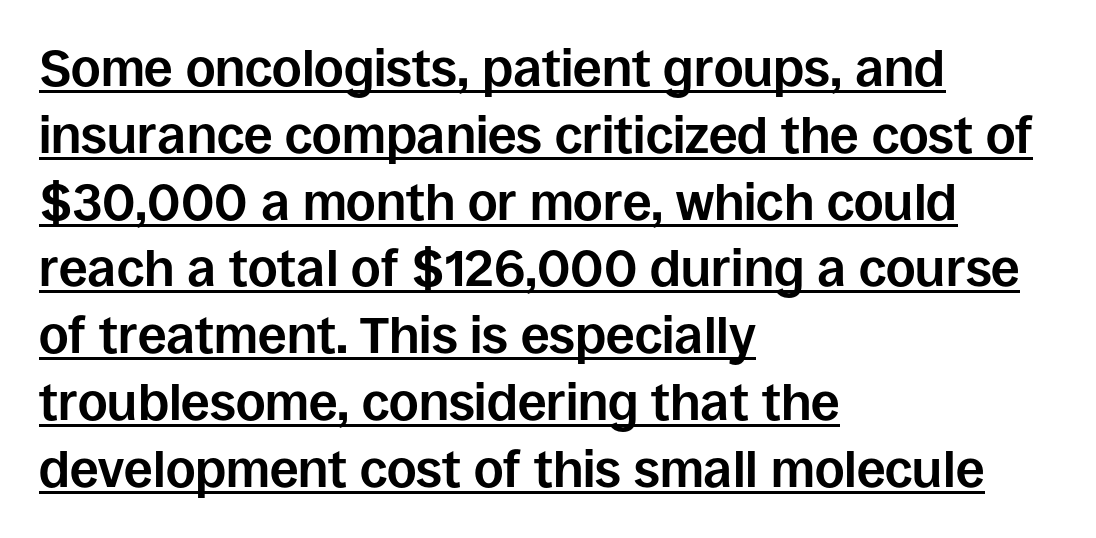
The image shows 51 px bold sans-serif type, upright; set left-aligned, normal line spacing (1.31x), normal letter spacing, underlined; low stroke contrast and a large x-height.
